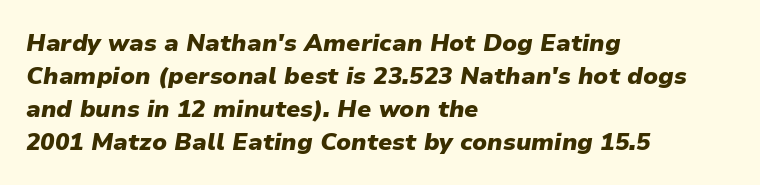
The image shows 24 px bold type, italic (leaning right); set left-aligned, normal line spacing (1.37x), normal letter spacing, not underlined.
